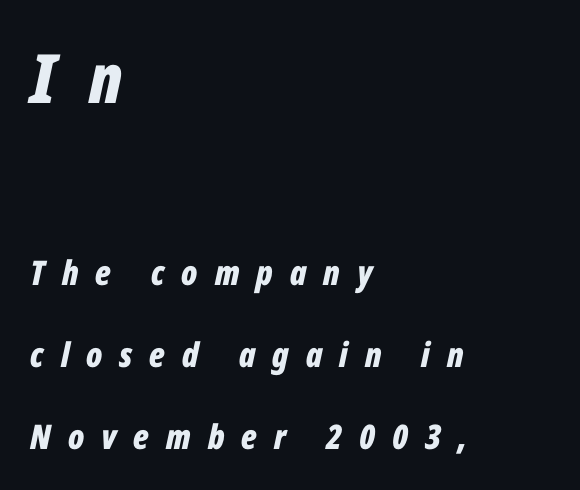
{"italic": "yes", "lean": "right", "slant_degrees": 12, "bold": "yes", "weight": "bold", "width": "condensed", "stroke_contrast": "low", "x_height": "medium", "monospaced": "no", "underline": "no", "align": "left", "line_spacing": "loose", "line_spacing_ratio": 2.41, "letter_spacing": "wide", "letter_spacing_em": 0.5, "larger_block": "first", "size_ratio": 2.0, "glyph_px": 68}
